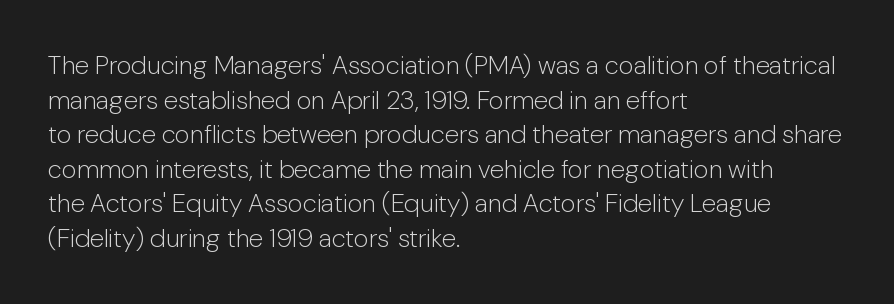
Q: Is the text bold? A: No.
Q: Is the text italic (slanted)? A: No, it is upright.
Q: Is the text underlined? A: No.
Q: How is the paragraph aligned? A: Left-aligned.
Q: Is the spacing between letters normal or unusually wide? A: Normal.
Q: Is the spacing between lines tight, normal or loose? A: Normal.
